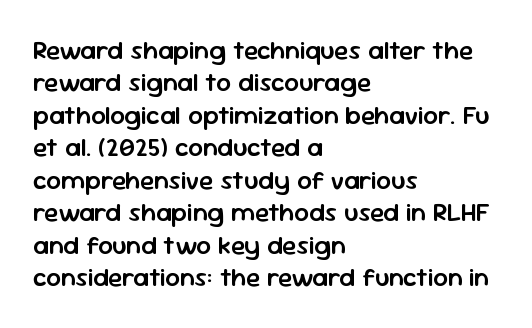
Q: Is the text bold? A: Semi-bold.
Q: Is the text italic (slanted)? A: No, it is upright.
Q: Is the text underlined? A: No.
Q: How is the paragraph aligned? A: Left-aligned.
Q: Is the spacing between letters normal or unusually wide? A: Normal.
Q: Is the spacing between lines tight, normal or loose? A: Normal.
